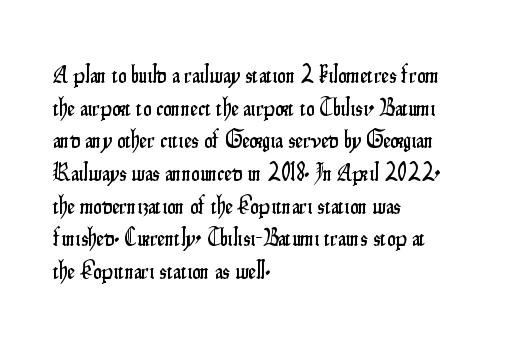
Q: Is the text italic (slanted)? A: No, it is upright.
Q: Is the text underlined? A: No.
Q: How is the paragraph aligned? A: Left-aligned.
Q: Is the spacing between letters normal or unusually wide? A: Normal.
Q: Is the spacing between lines tight, normal or loose? A: Normal.
